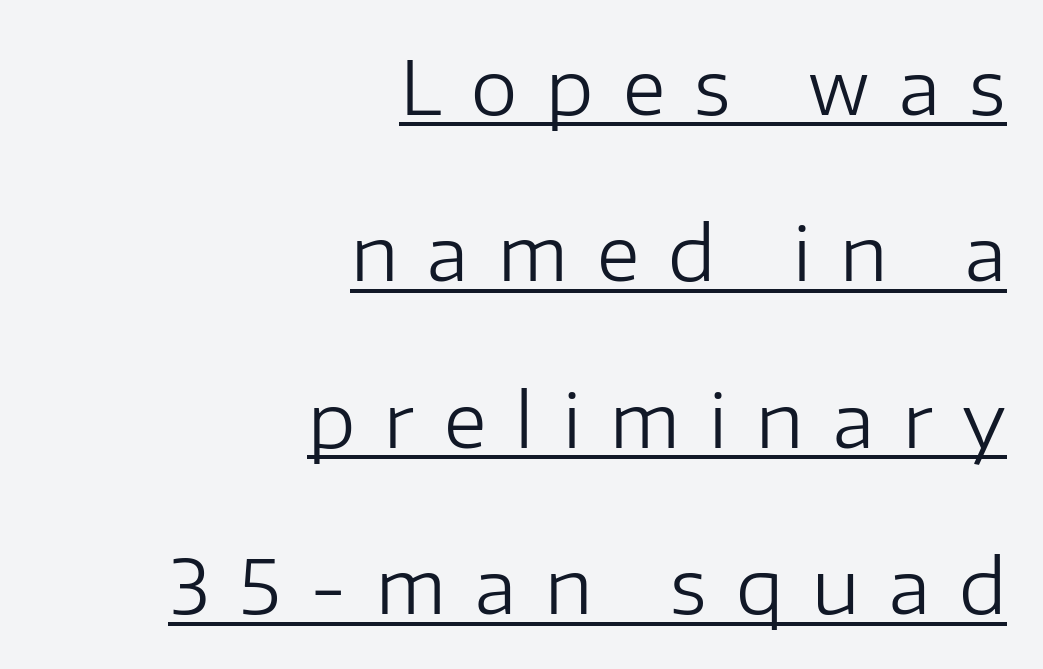
Q: Is the text bold? A: No.
Q: Is the text italic (slanted)? A: No, it is upright.
Q: Is the typeface a serif or a sans-serif typeface? A: Sans-serif.
Q: Is the text underlined? A: Yes.
Q: How is the paragraph aligned? A: Right-aligned.
Q: Is the spacing between letters normal or unusually wide? A: Unusually wide.
Q: Is the spacing between lines tight, normal or loose? A: Loose.
Q: Width (condensed, normal, or wide)? A: Normal.
Q: Stroke contrast? A: Low.
Q: x-height? A: Medium.
Q: Monospaced? A: No.
